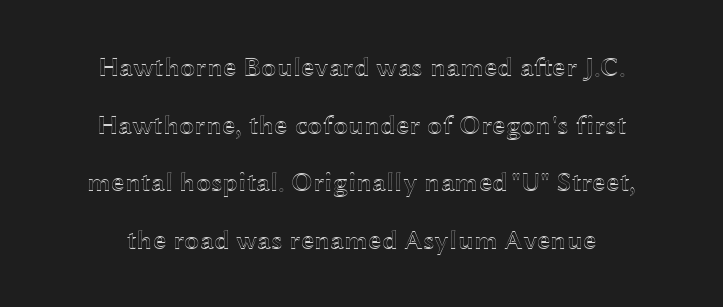
Q: Is the text italic (slanted)? A: No, it is upright.
Q: Is the text underlined? A: No.
Q: Is the spacing between letters normal or unusually wide? A: Normal.
Q: Is the spacing between lines tight, normal or loose? A: Loose.
